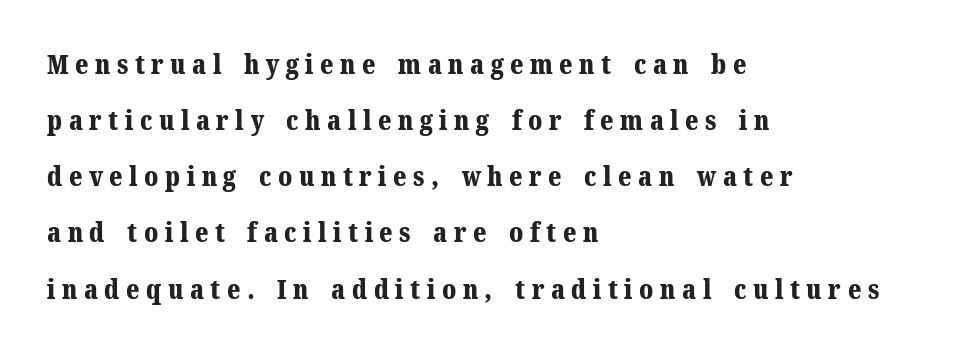
Q: Is the text bold? A: Yes.
Q: Is the text italic (slanted)? A: No, it is upright.
Q: Is the text underlined? A: No.
Q: How is the paragraph aligned? A: Left-aligned.
Q: Is the spacing between letters normal or unusually wide? A: Unusually wide.
Q: Is the spacing between lines tight, normal or loose? A: Loose.
